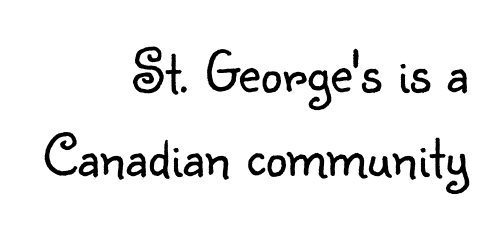
The lines in this sample share a right terminus and differ only in where they begin. The font family rendered here belongs to the sans-serif group. Stem width sits at or under what a default text font uses. Character widths vary here, with narrow letters taking less room than wide ones. The letters stand upright; this is a roman face. Default kerning and tracking; the words read as compact shapes.
